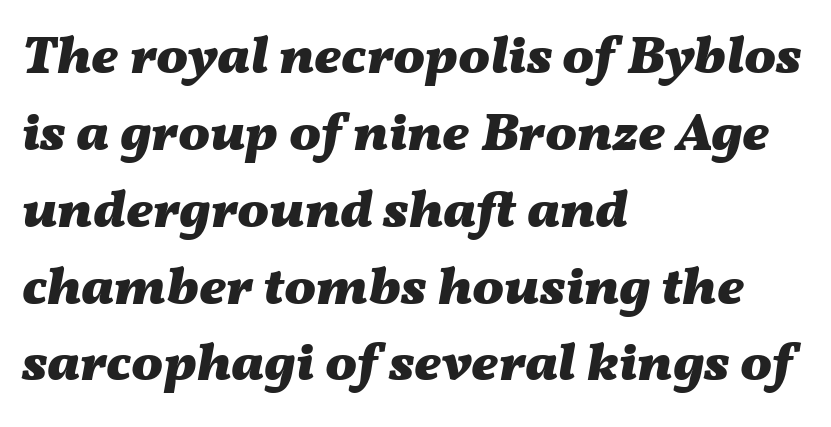
Visually the block forms a straight wall on the left and a jagged coastline on the right. Check the space under the baseline: it is left empty. This is heavy type, rendered in bold. Rows of type keep a routine distance in the vertical direction.
